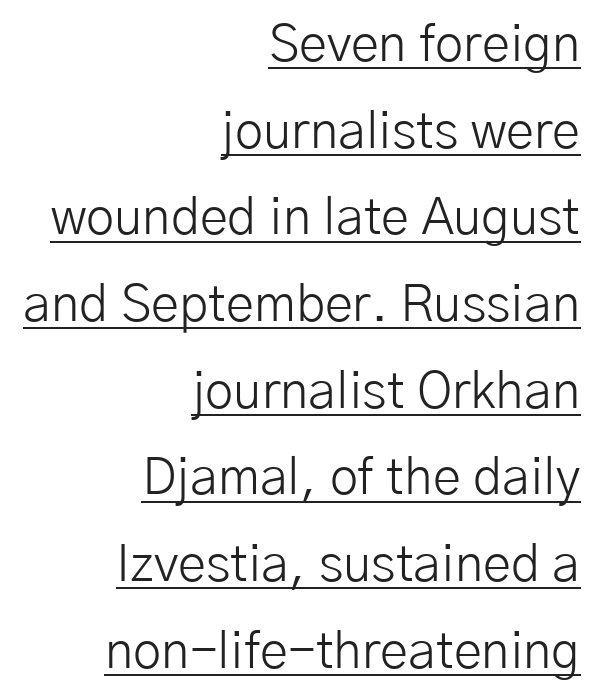
A light-to-regular cut is what we see here. Leading matches the norm, producing a regular column. These characters rest on top of a visible drawn line. When letters stand straight like this, we call the style roman or upright. The letters sit at their default tracking, neither squeezed nor spread.
